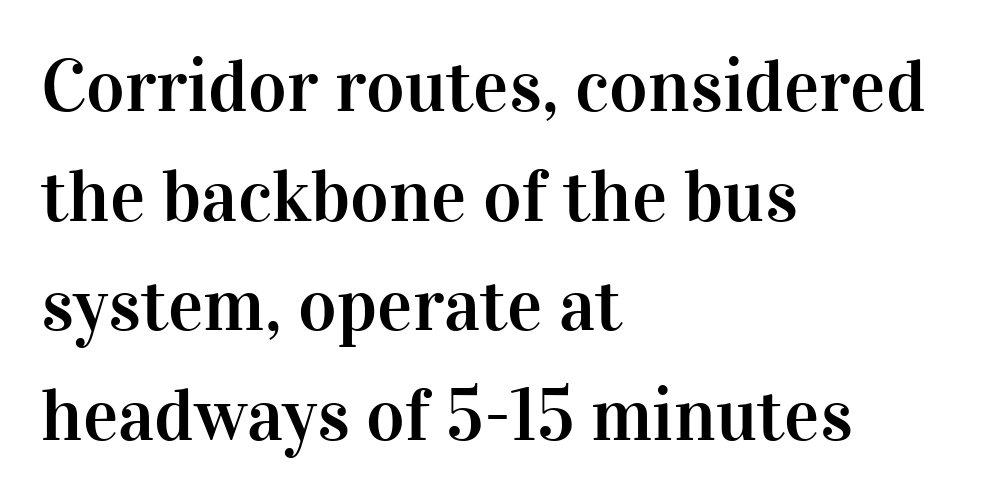
{"serif": "yes", "italic": "no", "width": "normal", "stroke_contrast": "high", "x_height": "medium", "monospaced": "no", "underline": "no", "align": "left", "line_spacing": "normal", "line_spacing_ratio": 1.48, "letter_spacing": "normal", "letter_spacing_em": 0.0, "glyph_px": 74}
